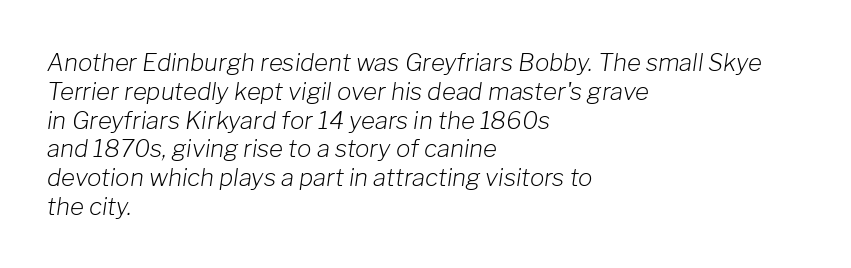
Q: Is the text bold? A: No.
Q: Is the text italic (slanted)? A: Yes, it leans right by about 8 degrees.
Q: Is the text underlined? A: No.
Q: How is the paragraph aligned? A: Left-aligned.
Q: Is the spacing between letters normal or unusually wide? A: Normal.
